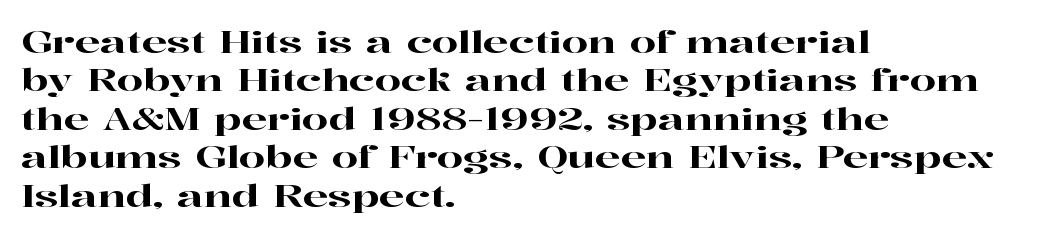
{"serif": "yes", "italic": "no", "width": "wide", "stroke_contrast": "high", "x_height": "medium", "monospaced": "no", "underline": "no", "align": "left", "line_spacing": "normal", "line_spacing_ratio": 1.28, "letter_spacing": "normal", "letter_spacing_em": 0.0, "glyph_px": 30}
